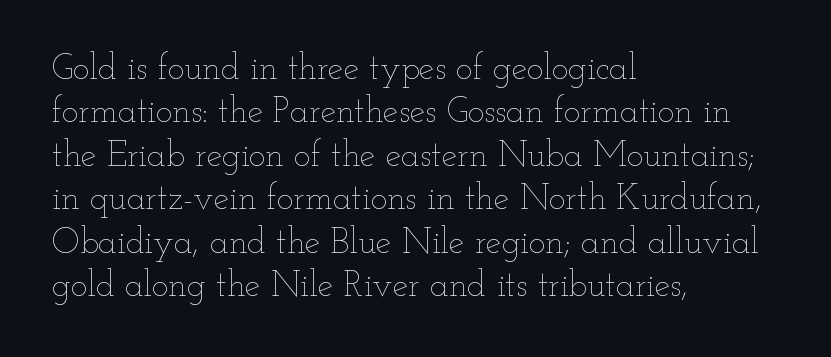
{"italic": "no", "bold": "no", "weight": "thin", "width": "wide", "stroke_contrast": "low", "x_height": "small", "monospaced": "no", "underline": "no", "align": "left", "line_spacing_ratio": 1.24, "letter_spacing": "normal", "letter_spacing_em": 0.0, "glyph_px": 35}
